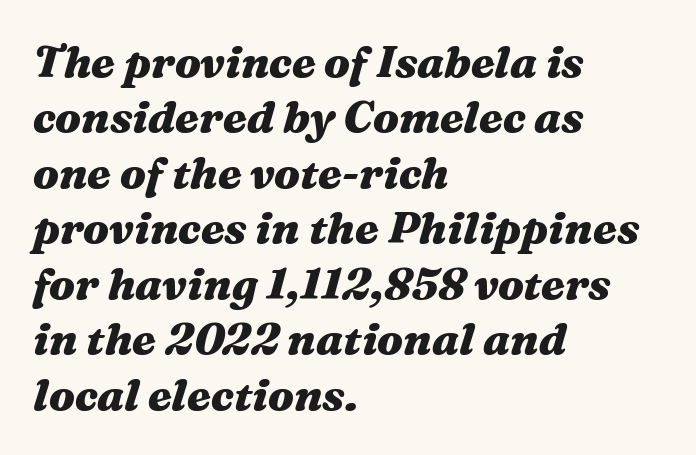
The image shows 44 px heavy, wide type, italic (leaning right); set left-aligned, normal line spacing (1.26x), normal letter spacing, not underlined; medium stroke contrast and a medium x-height.
